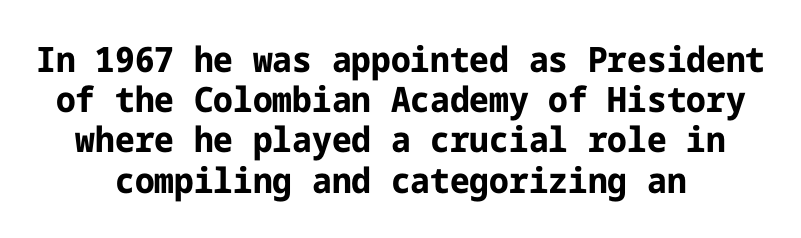
Q: Is the text bold? A: Yes.
Q: Is the text italic (slanted)? A: No, it is upright.
Q: Is the typeface a serif or a sans-serif typeface? A: Sans-serif.
Q: Is the text underlined? A: No.
Q: Is the spacing between letters normal or unusually wide? A: Normal.
Q: Is the spacing between lines tight, normal or loose? A: Tight.
Q: Width (condensed, normal, or wide)? A: Normal.
Q: Stroke contrast? A: Low.
Q: x-height? A: Medium.
